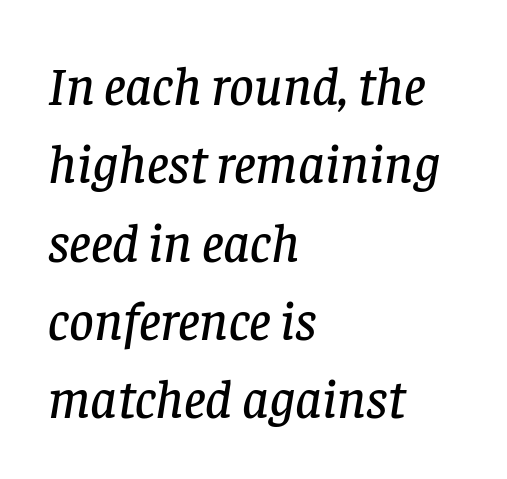
{"serif": "yes", "italic": "yes", "lean": "right", "slant_degrees": 8, "width": "normal", "stroke_contrast": "low", "x_height": "large", "monospaced": "no", "underline": "no", "align": "left", "line_spacing": "normal", "line_spacing_ratio": 1.45, "letter_spacing": "normal", "letter_spacing_em": 0.0, "glyph_px": 54}
